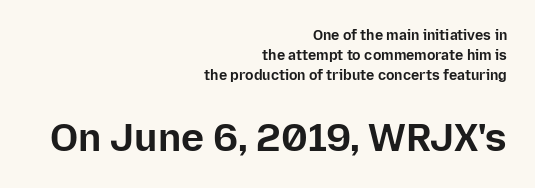
Nothing sits at the stroke ends, so this counts as sans-serif. Heavy, bold letterforms. Proportional: the letters do not fall into vertical columns. This sample uses plain, unmodified letter spacing.
